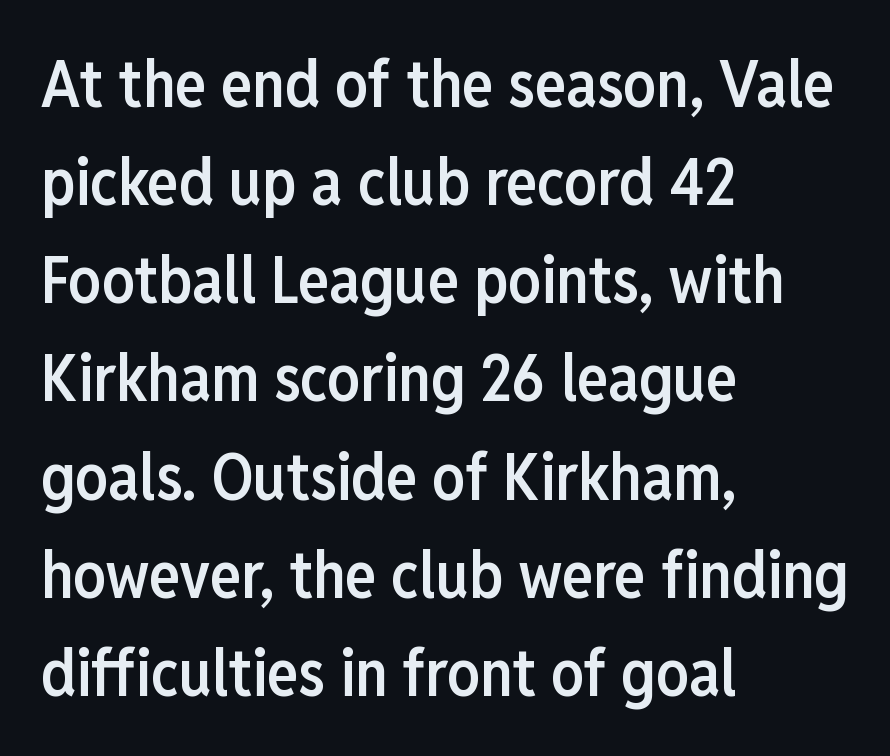
{"serif": "no", "italic": "no", "bold": "semi", "weight": "semibold", "width": "condensed", "stroke_contrast": "low", "x_height": "medium", "monospaced": "no", "underline": "no", "align": "left", "line_spacing": "normal", "line_spacing_ratio": 1.51, "letter_spacing": "normal", "letter_spacing_em": 0.0, "glyph_px": 65}
